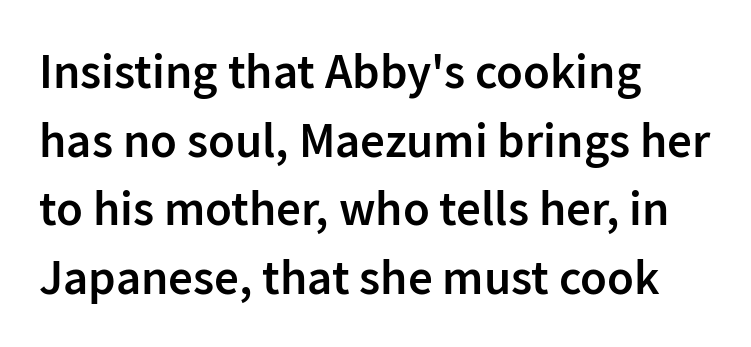
A typesetter would label this face a sans. The zone under the glyphs is completely vacant. I'd describe the lettering as semibold — firm but not a full bold. Quick note: interline space is typical.
